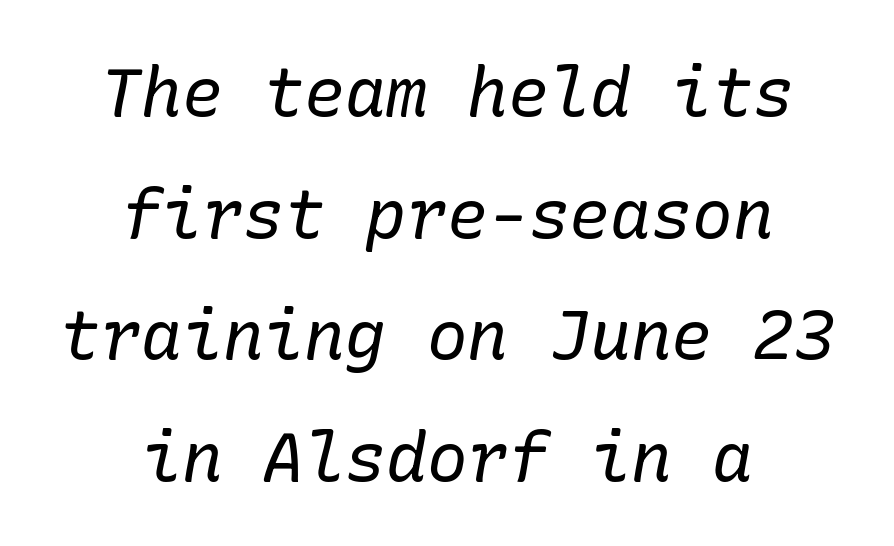
{"italic": "yes", "lean": "right", "slant_degrees": 10, "bold": "no", "weight": "regular", "width": "normal", "stroke_contrast": "low", "x_height": "medium", "underline": "no", "align": "center", "line_spacing_ratio": 1.79, "letter_spacing": "normal", "letter_spacing_em": 0.0, "glyph_px": 68}
